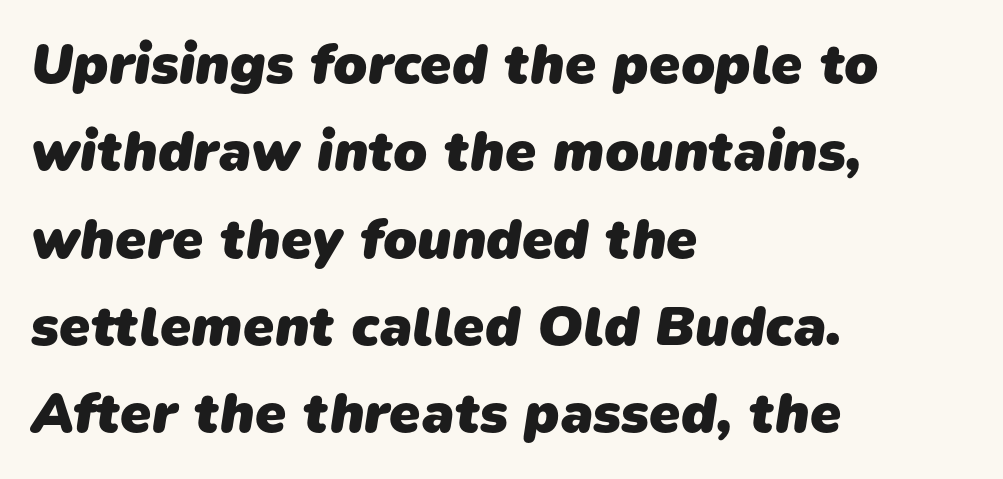
The image shows 56 px heavy sans-serif type; set left-aligned, normal line spacing (1.56x), normal letter spacing, not underlined; low stroke contrast and a medium x-height.
